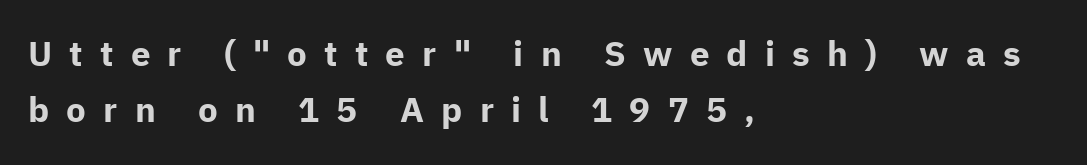
Q: Is the text bold? A: Yes.
Q: Is the text italic (slanted)? A: No, it is upright.
Q: Is the typeface a serif or a sans-serif typeface? A: Sans-serif.
Q: Is the text underlined? A: No.
Q: How is the paragraph aligned? A: Left-aligned.
Q: Is the spacing between letters normal or unusually wide? A: Unusually wide.
Q: Is the spacing between lines tight, normal or loose? A: Normal.
Q: Width (condensed, normal, or wide)? A: Normal.
Q: Stroke contrast? A: Low.
Q: x-height? A: Medium.
Q: Monospaced? A: No.
